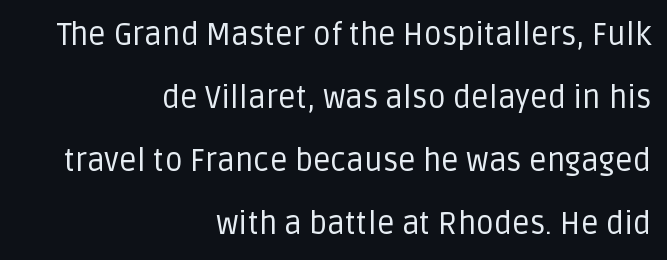
The image shows 31 px regular-weight sans-serif type, upright; set right-aligned, loose line spacing (2.03x), normal letter spacing, not underlined; low stroke contrast and a large x-height.
